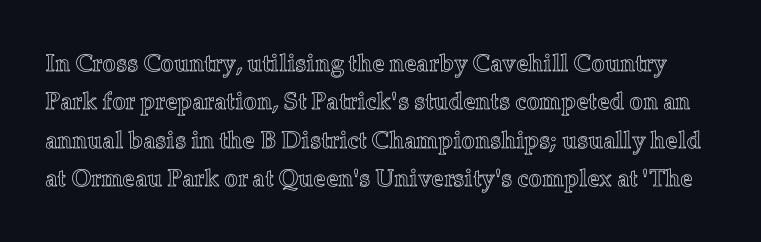
Q: Is the text italic (slanted)? A: No, it is upright.
Q: Is the text underlined? A: No.
Q: Is the spacing between letters normal or unusually wide? A: Normal.
Q: Is the spacing between lines tight, normal or loose? A: Normal.
